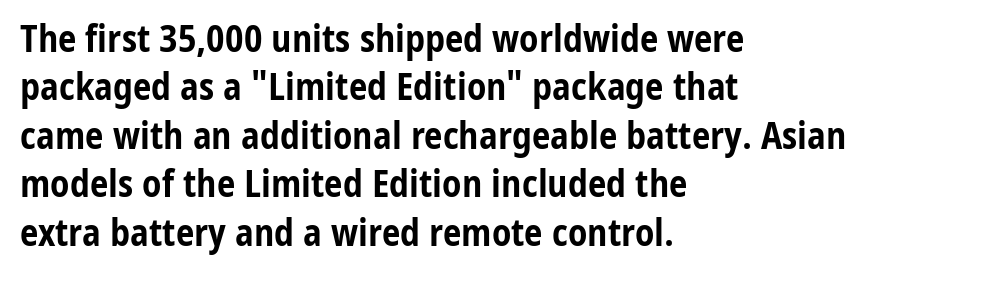
The letters are bold, with thick, heavy strokes. The designer went with a sans here, leaving each stem footless. Caption: standard tracking, unaltered. The designer left line spacing at the default. Character widths vary here, with narrow letters taking less room than wide ones. The typesetter chose a ragged-right arrangement here.
